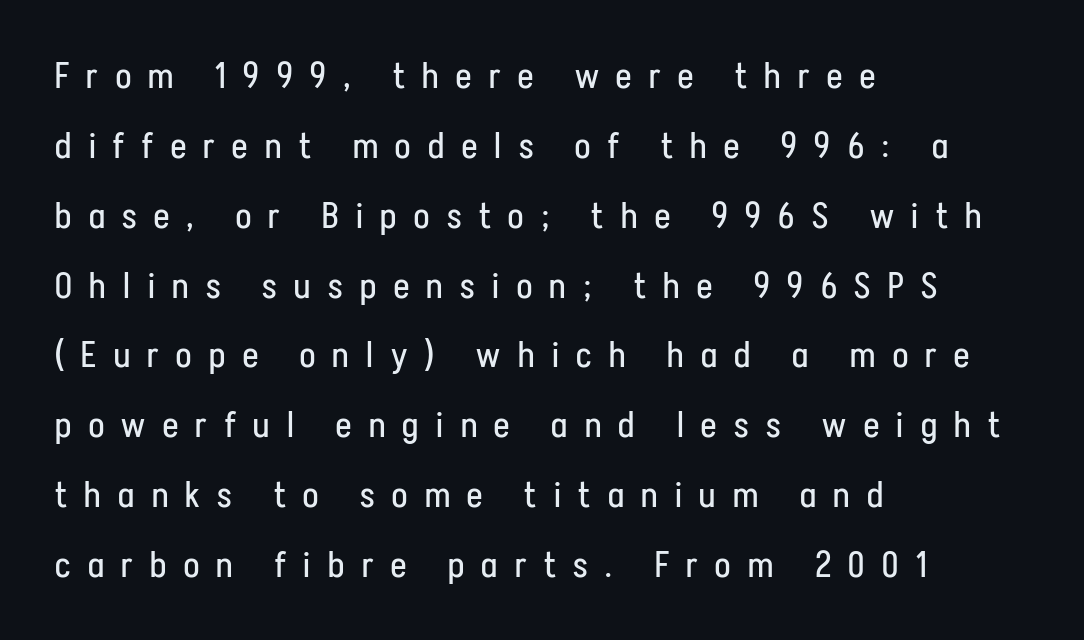
The image shows 36 px regular-weight, condensed sans-serif type, upright; set left-aligned, loose line spacing (1.94x), unusually wide letter spacing (+0.49 em), not underlined; low stroke contrast and a medium x-height.
